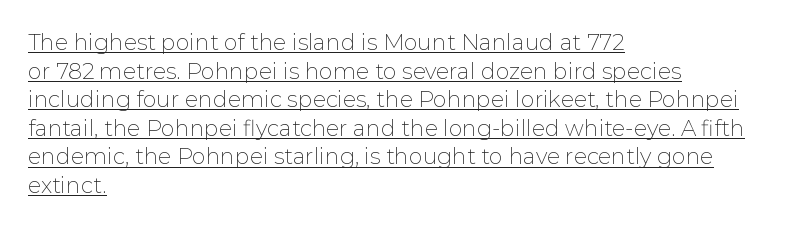
{"italic": "no", "bold": "no", "underline": "yes", "align": "left", "line_spacing": "normal", "line_spacing_ratio": 1.3, "letter_spacing": "normal", "letter_spacing_em": 0.0, "glyph_px": 22}
